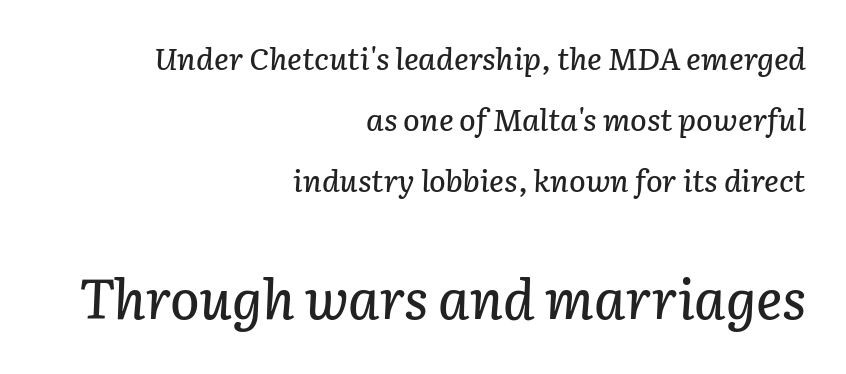
The image shows 55 px text type, italic (leaning right); set right-aligned, loose line spacing (1.96x), normal letter spacing, not underlined; the second (bottom) block is 1.77x larger; low stroke contrast and a medium x-height.
